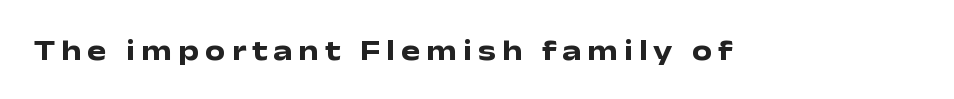
The image shows 29 px heavy, wide sans-serif type, upright; set unusually wide letter spacing (+0.2 em), not underlined; low stroke contrast and a medium x-height.
